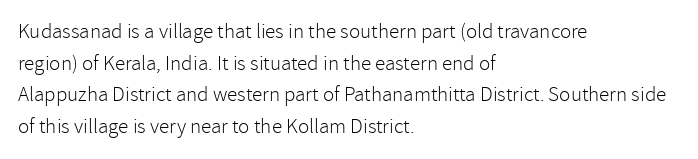
Q: Is the text bold? A: No.
Q: Is the text italic (slanted)? A: No, it is upright.
Q: Is the text underlined? A: No.
Q: How is the paragraph aligned? A: Left-aligned.
Q: Is the spacing between letters normal or unusually wide? A: Normal.
Q: Is the spacing between lines tight, normal or loose? A: Normal.
